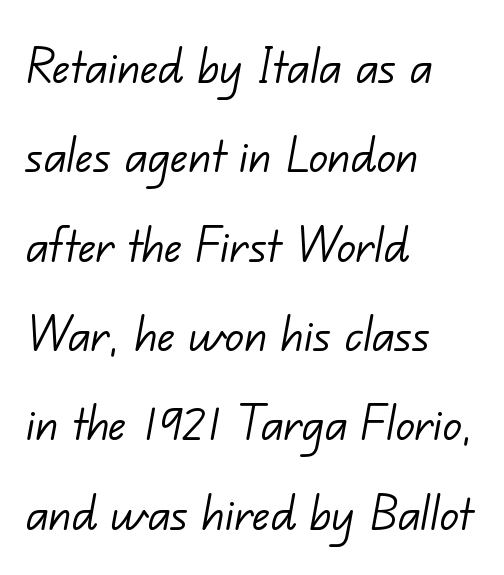
Q: Is the text bold? A: No.
Q: Is the typeface a serif or a sans-serif typeface? A: Sans-serif.
Q: Is the text underlined? A: No.
Q: How is the paragraph aligned? A: Left-aligned.
Q: Is the spacing between letters normal or unusually wide? A: Normal.
Q: Is the spacing between lines tight, normal or loose? A: Normal.
Q: Width (condensed, normal, or wide)? A: Normal.
Q: Stroke contrast? A: Low.
Q: x-height? A: Small.
Q: Monospaced? A: No.
